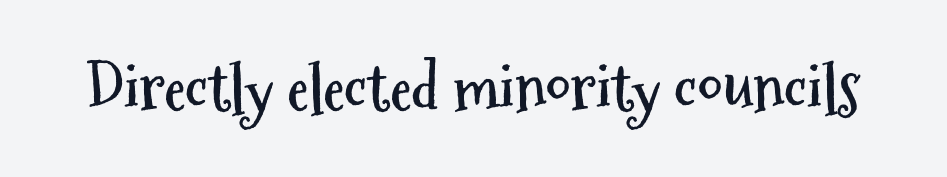
Q: Is the text bold? A: Yes.
Q: Is the text italic (slanted)? A: No, it is upright.
Q: Is the typeface a serif or a sans-serif typeface? A: Sans-serif.
Q: Is the text underlined? A: No.
Q: Is the spacing between letters normal or unusually wide? A: Normal.
Q: Width (condensed, normal, or wide)? A: Condensed.
Q: Stroke contrast? A: Medium.
Q: x-height? A: Medium.
Q: Monospaced? A: No.
